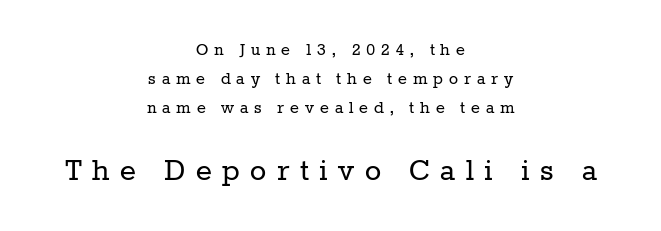
Is the letter spacing exaggerated? Yes — the characters are pushed far apart. This is roman type, the default non-slanted kind. The more generous point size was reserved for the lower chunk. The typeface has the unassuming heft of standard copy or less. This is serif lettering, the kind often seen in printed books. This sample is center-justified, so both line endings float freely.
